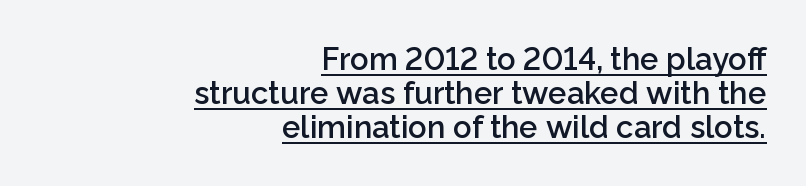
Rendered with straight, roman letterforms. No extra tracking has been applied to these lines. The vertical gap from one line to the next is small. Weight: semibold (demi). The glyphs are accompanied by a horizontal stroke just below them. Check where the strokes stop: nothing finishes them off — pure sans.
